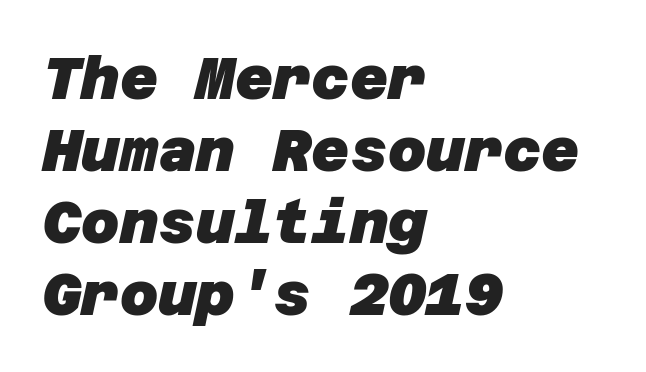
{"serif": "no", "bold": "yes", "weight": "heavy", "width": "normal", "stroke_contrast": "low", "x_height": "large", "underline": "no", "align": "left", "line_spacing_ratio": 1.22, "letter_spacing": "normal", "letter_spacing_em": 0.0, "glyph_px": 59}
